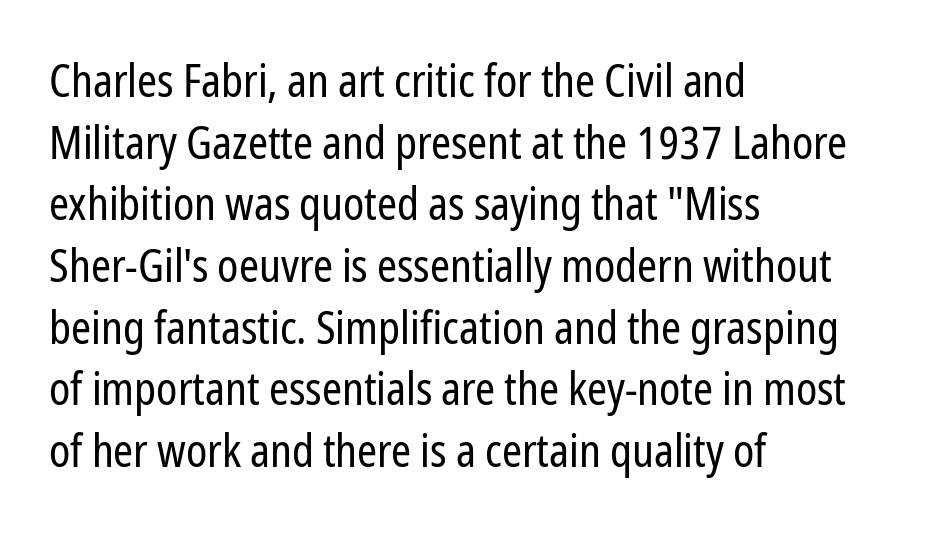
Students, note that the glyphs here touch the page at normal intervals. Does the type have serifs? No, each stem ends abruptly. Bold? No — there's no thickening of the strokes. The lines are quadded left.
